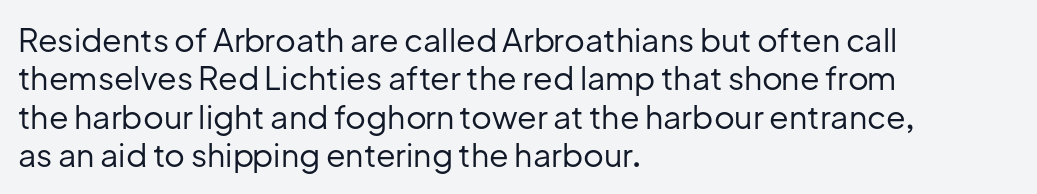
{"serif": "no", "italic": "no", "bold": "no", "weight": "regular", "width": "normal", "stroke_contrast": "low", "x_height": "medium", "monospaced": "no", "underline": "no", "align": "left", "line_spacing_ratio": 1.2, "letter_spacing": "normal", "letter_spacing_em": 0.0, "glyph_px": 32}
